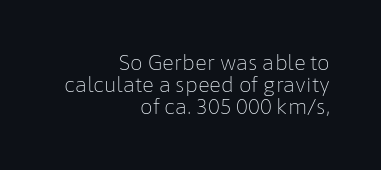
Style check: upright. The passage shown stacks its lines with hardly any gap. The lines are quadded right. A typesetter would call this zero additional tracking.
